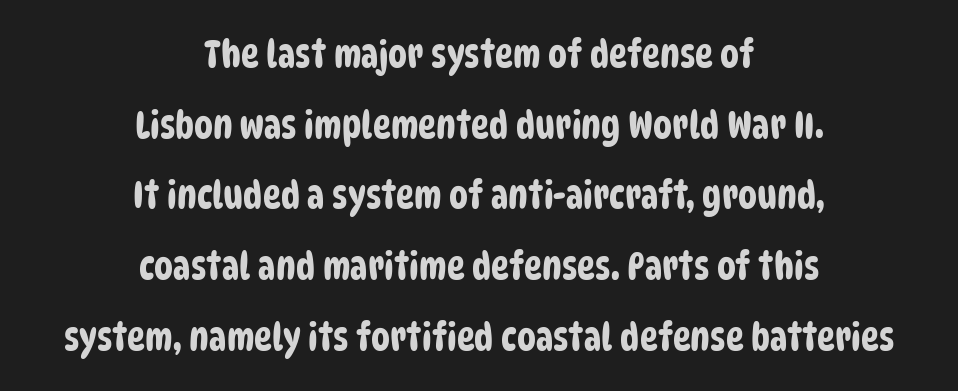
The image shows 38 px condensed sans-serif type; set centered, line spacing 1.86x, normal letter spacing, not underlined; low stroke contrast and a large x-height.
